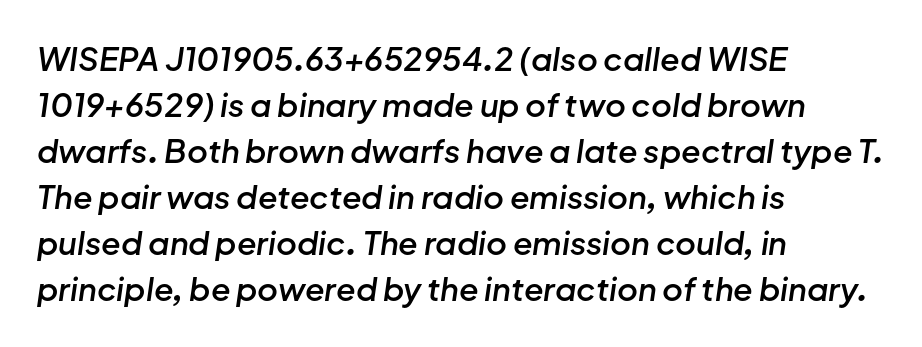
The image shows 32 px semibold type, italic (leaning right); set left-aligned, normal line spacing (1.44x), normal letter spacing, not underlined; low stroke contrast and a medium x-height.
